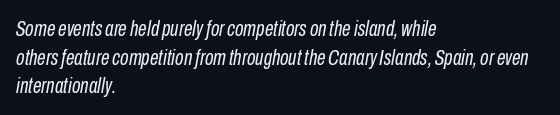
These lines were composed using italics. Successive baselines arrive at the customary interval. The strip under each line holds only bare page. Bold? No — there's no thickening of the strokes. Inter-character spacing is left at the font's built-in metrics. Alignment: flush left.
